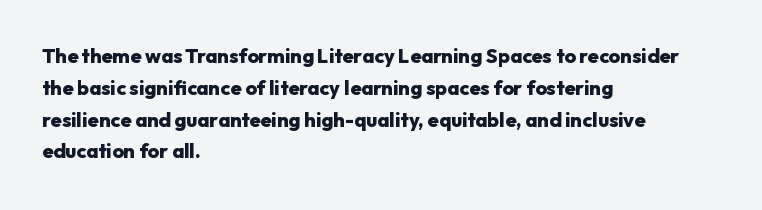
{"italic": "no", "bold": "yes", "underline": "no", "align": "left", "line_spacing": "normal", "line_spacing_ratio": 1.59, "letter_spacing": "normal", "letter_spacing_em": 0.0, "glyph_px": 20}
